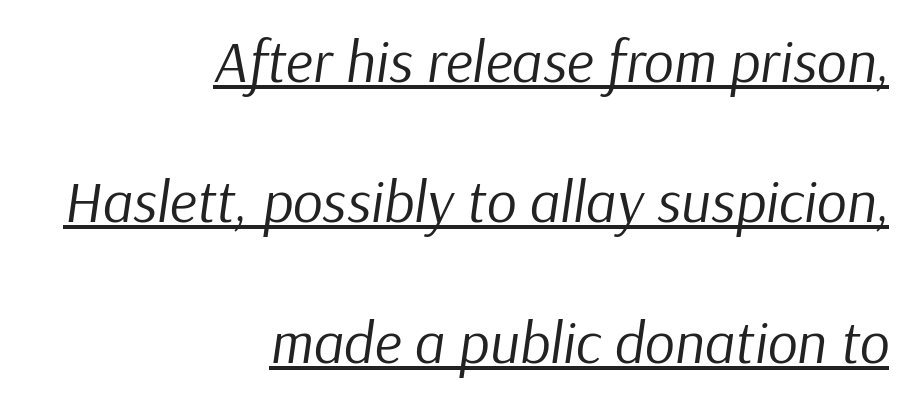
Q: Is the text bold? A: No.
Q: Is the text italic (slanted)? A: Yes, it leans right by about 9 degrees.
Q: Is the text underlined? A: Yes.
Q: How is the paragraph aligned? A: Right-aligned.
Q: Is the spacing between letters normal or unusually wide? A: Normal.
Q: Is the spacing between lines tight, normal or loose? A: Loose.
Q: Width (condensed, normal, or wide)? A: Normal.
Q: Stroke contrast? A: Low.
Q: x-height? A: Medium.
Q: Monospaced? A: No.
